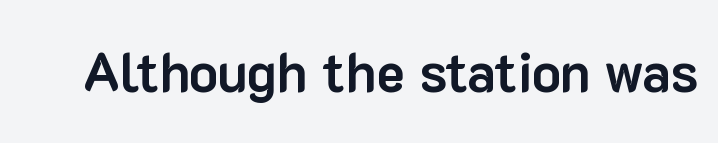
Q: Is the text bold? A: Yes.
Q: Is the text italic (slanted)? A: No, it is upright.
Q: Is the typeface a serif or a sans-serif typeface? A: Sans-serif.
Q: Is the text underlined? A: No.
Q: Is the spacing between letters normal or unusually wide? A: Normal.
Q: Width (condensed, normal, or wide)? A: Normal.
Q: Stroke contrast? A: Low.
Q: x-height? A: Medium.
Q: Monospaced? A: No.
